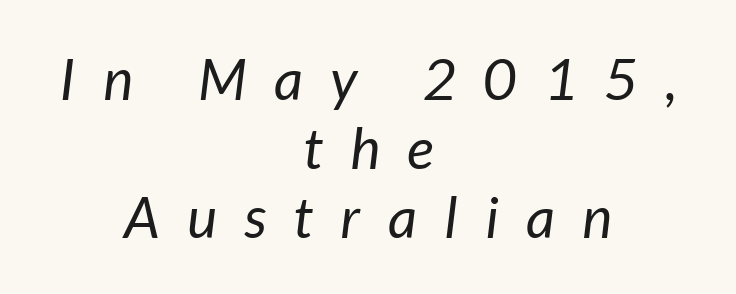
Q: Is the text bold? A: No.
Q: Is the text italic (slanted)? A: Yes, it leans right by about 7 degrees.
Q: Is the text underlined? A: No.
Q: How is the paragraph aligned? A: Centered.
Q: Is the spacing between letters normal or unusually wide? A: Unusually wide.
Q: Width (condensed, normal, or wide)? A: Normal.
Q: Stroke contrast? A: Low.
Q: x-height? A: Medium.
Q: Monospaced? A: No.
